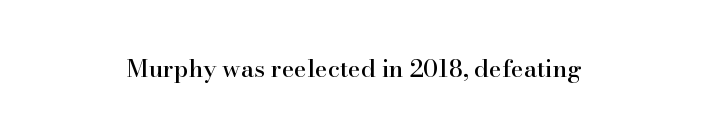
The image shows 24 px text type, upright; set centered, normal letter spacing, not underlined.
